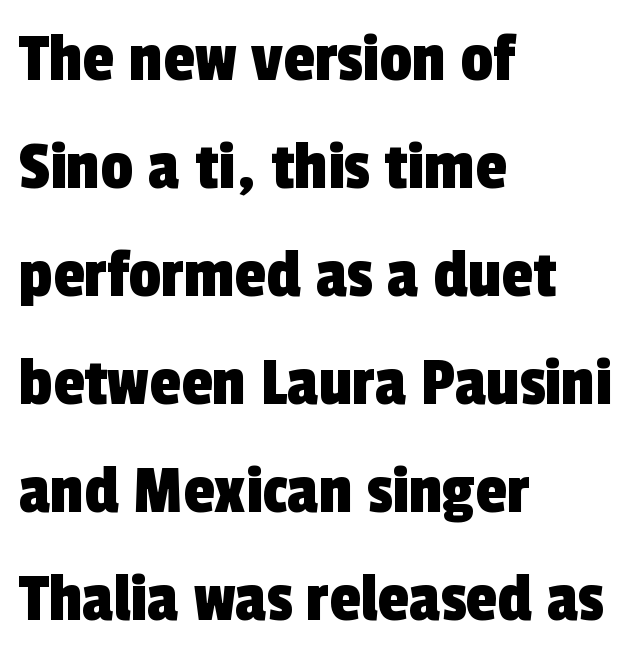
The passage shown is typed in a proportional face where columns would drift. Underlining? Definitely not there. Which margin do the lines hug? The left one — the right edge is uneven. Nothing sits at the stroke ends, so this counts as sans-serif. The rendering keeps characters at their native spacing. This block has exactly the height ordinary leading produces.
